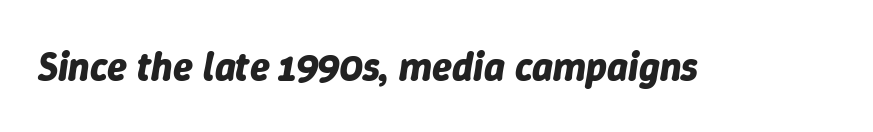
Q: Is the text bold? A: Yes.
Q: Is the text italic (slanted)? A: Yes, it leans right by about 9 degrees.
Q: Is the text underlined? A: No.
Q: Is the spacing between letters normal or unusually wide? A: Normal.
Q: Width (condensed, normal, or wide)? A: Normal.
Q: Stroke contrast? A: Low.
Q: x-height? A: Medium.
Q: Monospaced? A: No.
